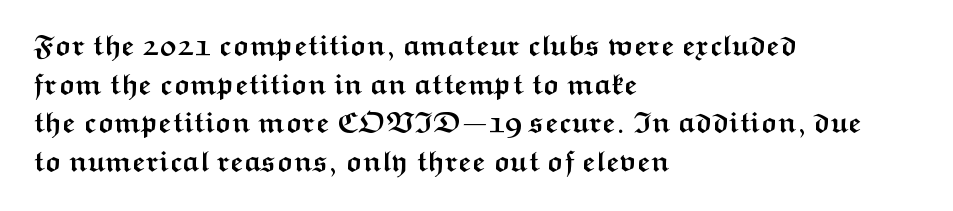
This rendering uses left alignment, leaving the right contour irregular. Compared with an ordinary text face, these strokes are far heavier — a full bold. The font's upright variant was chosen for this text. Students, note that the glyphs here touch the page at normal intervals. Underlining? Definitely not there.
